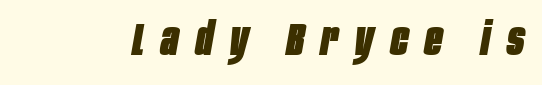
{"italic": "yes", "lean": "right", "slant_degrees": 10, "bold": "yes", "weight": "heavy", "width": "condensed", "stroke_contrast": "low", "x_height": "large", "monospaced": "no", "underline": "no", "letter_spacing": "wide", "letter_spacing_em": 0.37, "glyph_px": 46}
